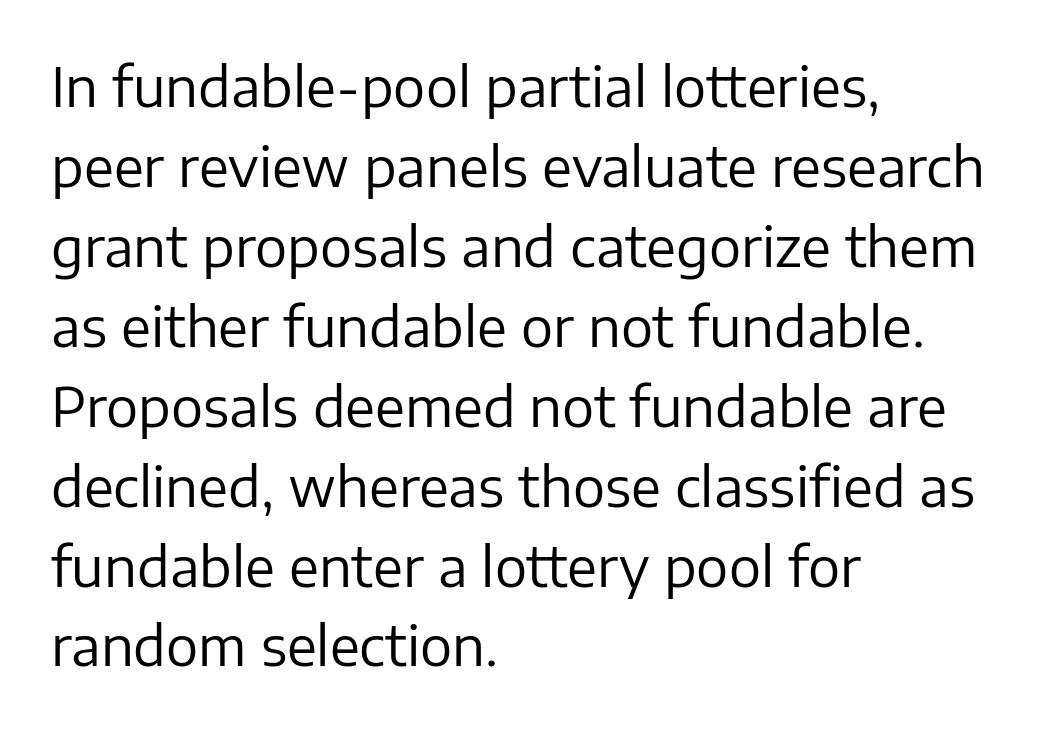
The image shows 54 px regular-weight sans-serif type, upright; set left-aligned, normal line spacing (1.48x), normal letter spacing, not underlined; low stroke contrast and a medium x-height.
